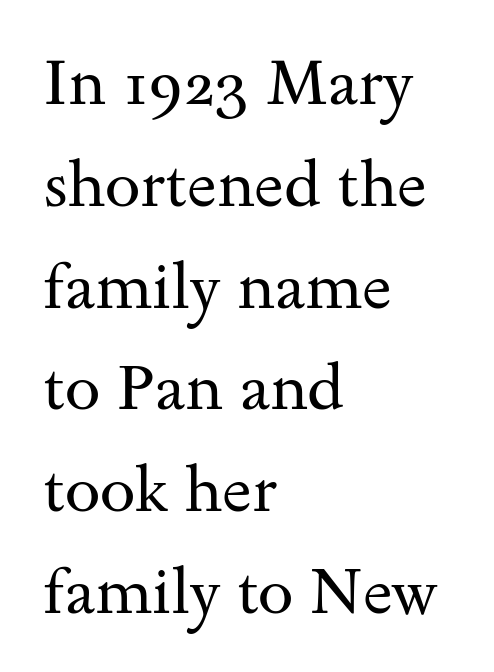
A bare baseline throughout the passage. This sample uses an upright cut, with every glyph sitting square on the baseline. These lines are set flush left with a ragged right edge. Classification — serif.
